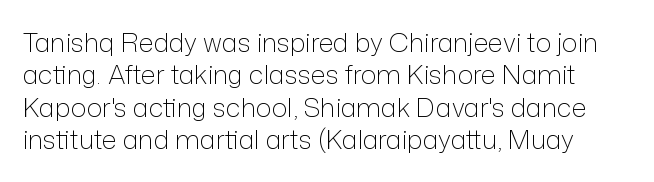
The line texture is even and compact thanks to regular tracking. Rendered with straight, roman letterforms. Weight class: somewhere from thin through regular. The words here are not underlined.
